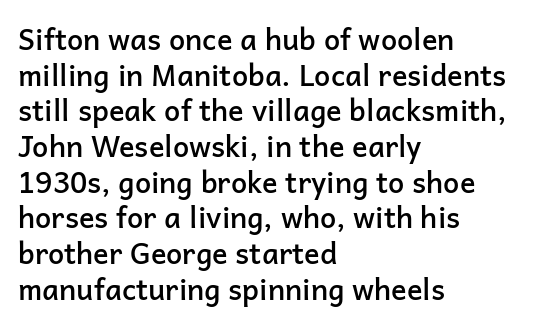
{"serif": "no", "italic": "no", "bold": "semi", "weight": "semibold", "width": "normal", "stroke_contrast": "low", "x_height": "medium", "monospaced": "no", "underline": "no", "align": "left", "line_spacing_ratio": 1.23, "letter_spacing": "normal", "letter_spacing_em": 0.0, "glyph_px": 29}
